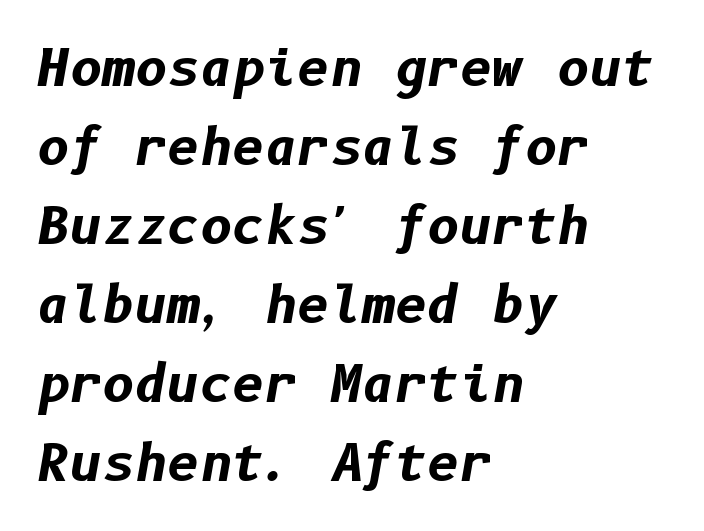
Q: Is the text bold? A: Yes.
Q: Is the text italic (slanted)? A: Yes, it leans right by about 10 degrees.
Q: Is the text underlined? A: No.
Q: How is the paragraph aligned? A: Left-aligned.
Q: Is the spacing between letters normal or unusually wide? A: Normal.
Q: Is the spacing between lines tight, normal or loose? A: Normal.
Q: Width (condensed, normal, or wide)? A: Normal.
Q: Stroke contrast? A: Low.
Q: x-height? A: Medium.
